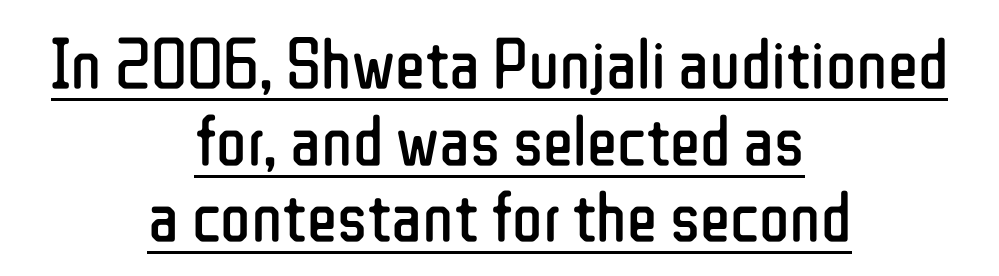
{"serif": "no", "italic": "no", "bold": "no", "weight": "regular", "width": "condensed", "stroke_contrast": "low", "x_height": "medium", "monospaced": "no", "underline": "yes", "align": "center", "line_spacing": "tight", "line_spacing_ratio": 1.08, "letter_spacing": "normal", "letter_spacing_em": 0.0, "glyph_px": 71}
